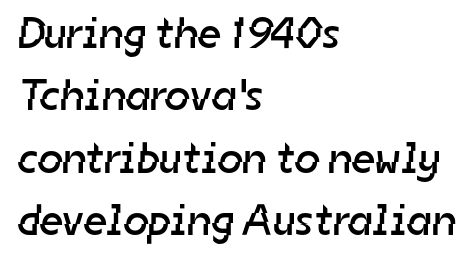
{"serif": "no", "bold": "no", "weight": "regular", "width": "normal", "stroke_contrast": "low", "x_height": "medium", "monospaced": "no", "underline": "no", "align": "left", "line_spacing": "normal", "line_spacing_ratio": 1.42, "letter_spacing": "normal", "letter_spacing_em": 0.0, "glyph_px": 44}
